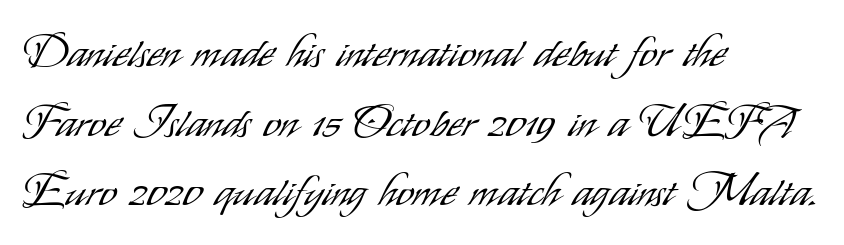
The image shows 44 px light, condensed sans-serif type; set left-aligned, normal line spacing (1.58x), normal letter spacing, not underlined; low stroke contrast and a small x-height.
